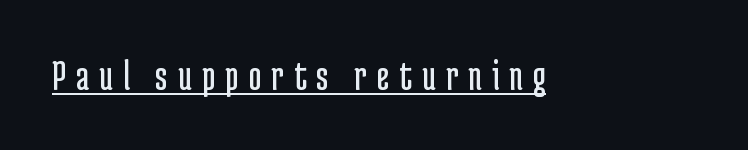
{"serif": "no", "italic": "no", "bold": "no", "weight": "regular", "width": "condensed", "stroke_contrast": "low", "x_height": "medium", "monospaced": "no", "underline": "yes", "letter_spacing": "wide", "letter_spacing_em": 0.23, "glyph_px": 44}
